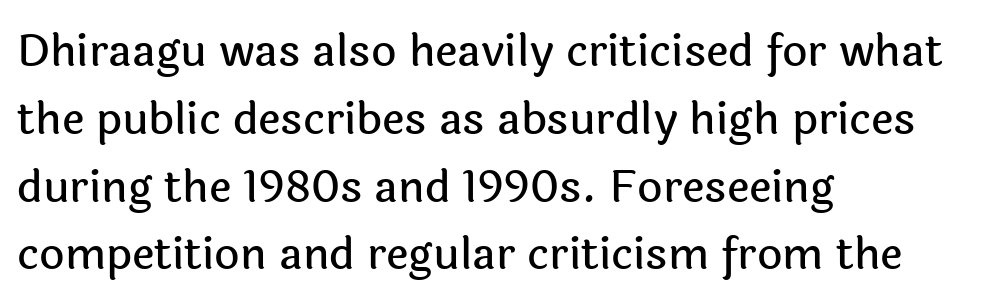
Q: Is the text italic (slanted)? A: No, it is upright.
Q: Is the typeface a serif or a sans-serif typeface? A: Sans-serif.
Q: Is the text underlined? A: No.
Q: How is the paragraph aligned? A: Left-aligned.
Q: Is the spacing between letters normal or unusually wide? A: Normal.
Q: Is the spacing between lines tight, normal or loose? A: Normal.
Q: Width (condensed, normal, or wide)? A: Normal.
Q: x-height? A: Medium.
Q: Monospaced? A: No.
